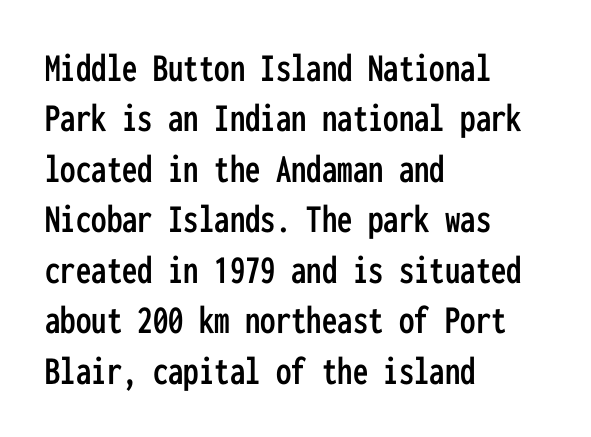
You could count columns in this text — the font is strictly monospaced. Glance below the letters and you will spot only blank space. The type sits square on the baseline with zero lean. The gaps between neighbouring characters are ordinary and unremarkable. Casual observation: everything's shoved over to the left.
